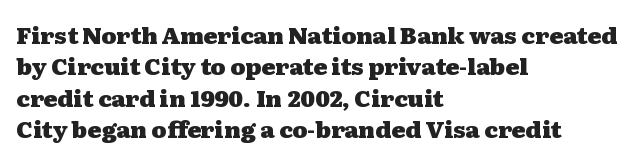
Q: Is the text bold? A: Yes.
Q: Is the text italic (slanted)? A: No, it is upright.
Q: Is the text underlined? A: No.
Q: How is the paragraph aligned? A: Left-aligned.
Q: Is the spacing between letters normal or unusually wide? A: Normal.
Q: Is the spacing between lines tight, normal or loose? A: Normal.
